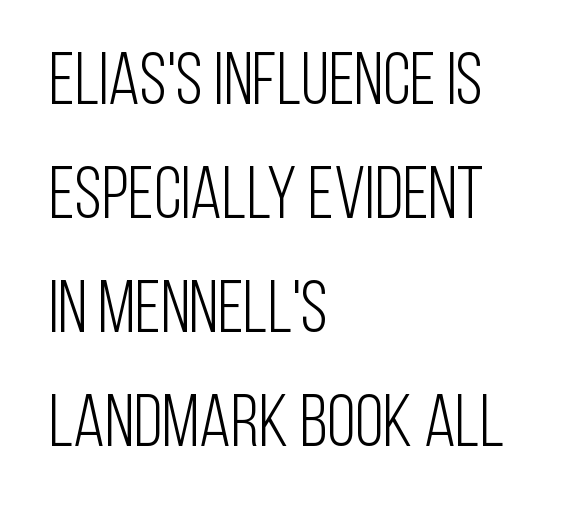
Honestly, the row spacing looks completely unremarkable. Words float on clear page, feet unadorned. The type is set solid horizontally, with unmodified tracking. If you drew a ruler down the left edge, every line would touch it. The characters display no serif detailing; their extremities are plain. The type sits square on the baseline with zero lean.
